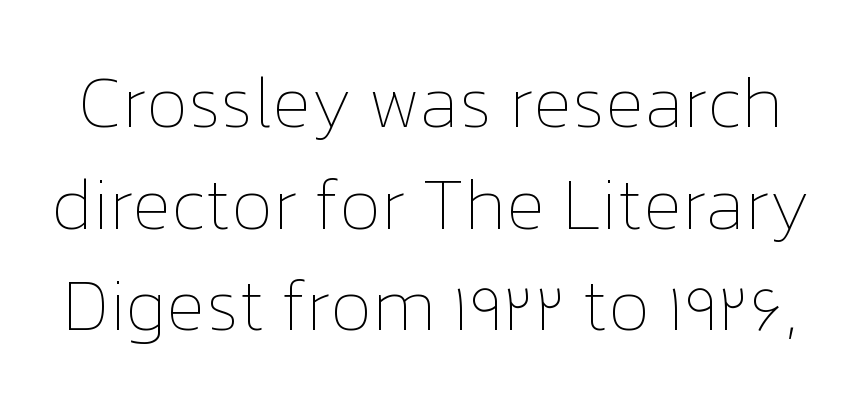
The letters stand upright; this is a roman face. Words float on clear page, feet unadorned. The weight would be labelled regular, book, light, or lighter still. Is there much room between lines? A standard amount, neither cramped nor airy.
